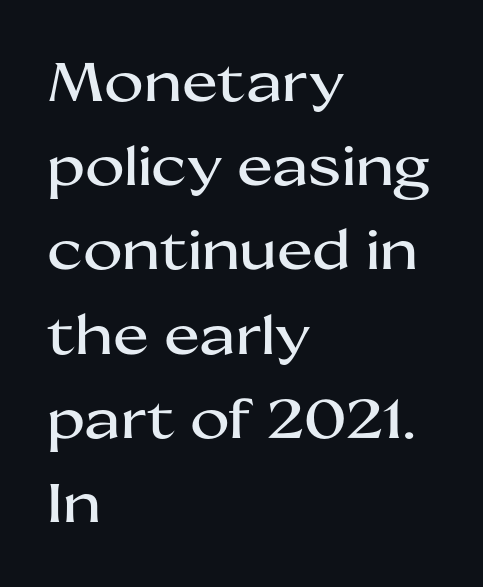
Q: Is the text italic (slanted)? A: No, it is upright.
Q: Is the text underlined? A: No.
Q: How is the paragraph aligned? A: Left-aligned.
Q: Is the spacing between letters normal or unusually wide? A: Normal.
Q: Is the spacing between lines tight, normal or loose? A: Normal.
Q: Width (condensed, normal, or wide)? A: Wide.
Q: Stroke contrast? A: Medium.
Q: x-height? A: Medium.
Q: Monospaced? A: No.
